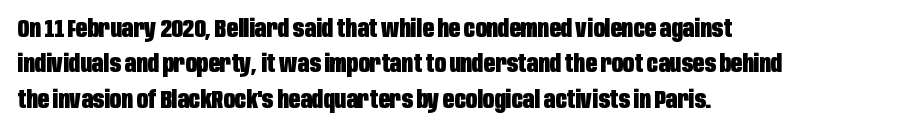
The strokes are fattened all the way to bold. Does the copy run flush right? No — it runs flush left. The face used here is rendered with its standard letterfit. Does the leading feel generous? No, just average. The typography opts for an upright posture over an oblique one.
